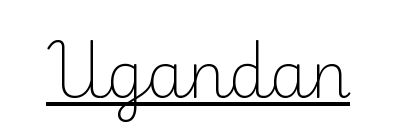
{"serif": "yes", "italic": "no", "bold": "no", "weight": "light", "width": "normal", "stroke_contrast": "medium", "x_height": "small", "monospaced": "no", "underline": "yes", "letter_spacing": "normal", "letter_spacing_em": 0.0, "glyph_px": 63}
